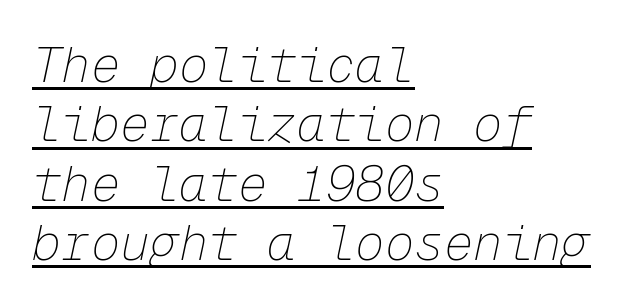
Q: Is the text bold? A: No.
Q: Is the text italic (slanted)? A: Yes, it leans right by about 12 degrees.
Q: Is the text underlined? A: Yes.
Q: How is the paragraph aligned? A: Left-aligned.
Q: Is the spacing between letters normal or unusually wide? A: Normal.
Q: Width (condensed, normal, or wide)? A: Normal.
Q: Stroke contrast? A: Low.
Q: x-height? A: Medium.
Q: Monospaced? A: Yes.
